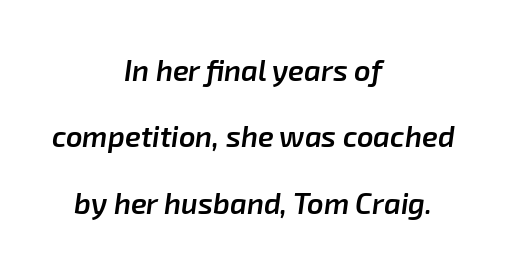
Q: Is the text bold? A: Semi-bold.
Q: Is the text italic (slanted)? A: Yes, it leans right by about 8 degrees.
Q: Is the text underlined? A: No.
Q: How is the paragraph aligned? A: Centered.
Q: Is the spacing between letters normal or unusually wide? A: Normal.
Q: Is the spacing between lines tight, normal or loose? A: Loose.
Q: Width (condensed, normal, or wide)? A: Normal.
Q: Stroke contrast? A: Low.
Q: x-height? A: Medium.
Q: Monospaced? A: No.
